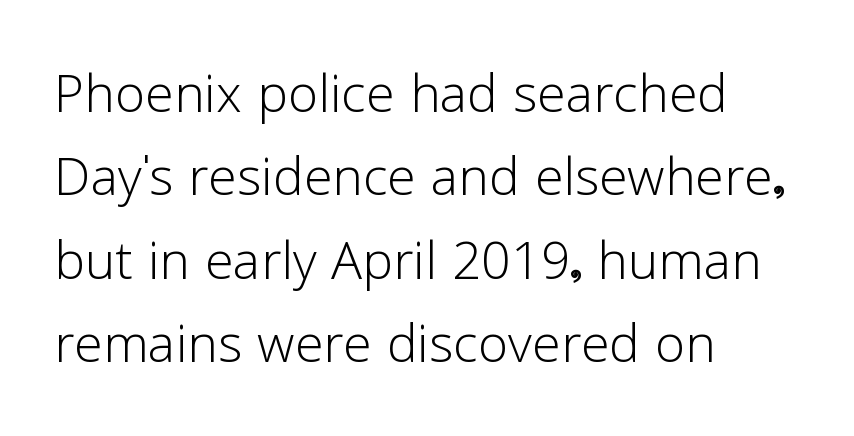
Q: Is the text bold? A: No.
Q: Is the text italic (slanted)? A: No, it is upright.
Q: Is the typeface a serif or a sans-serif typeface? A: Sans-serif.
Q: Is the text underlined? A: No.
Q: How is the paragraph aligned? A: Left-aligned.
Q: Is the spacing between letters normal or unusually wide? A: Normal.
Q: Width (condensed, normal, or wide)? A: Normal.
Q: Stroke contrast? A: Low.
Q: x-height? A: Medium.
Q: Monospaced? A: No.
